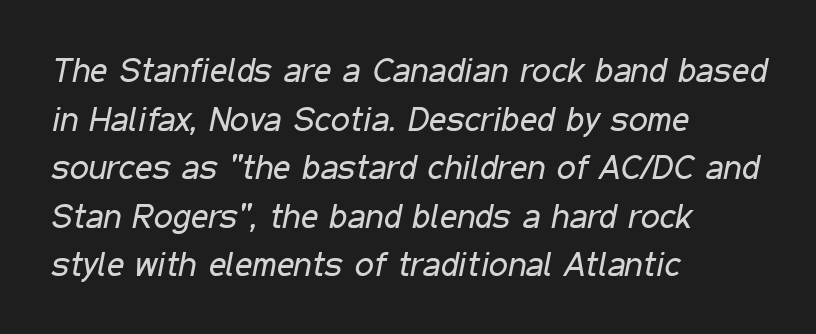
{"italic": "yes", "lean": "right", "slant_degrees": 11, "bold": "no", "weight": "regular", "width": "condensed", "stroke_contrast": "low", "x_height": "medium", "monospaced": "no", "underline": "no", "align": "left", "line_spacing": "normal", "line_spacing_ratio": 1.43, "letter_spacing": "normal", "letter_spacing_em": 0.0, "glyph_px": 34}
